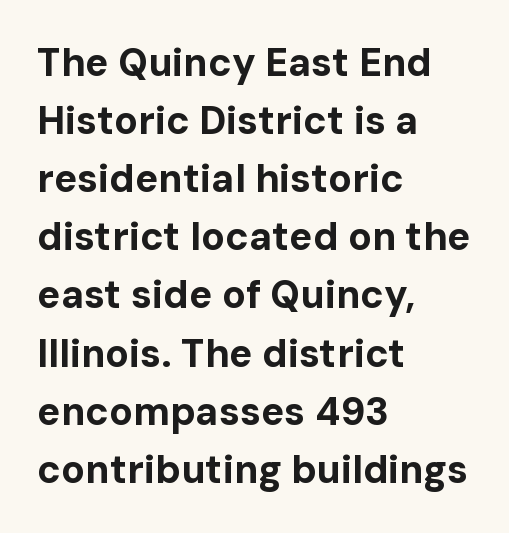
The image shows 39 px bold sans-serif type, upright; set left-aligned, normal line spacing (1.49x), normal letter spacing, not underlined; low stroke contrast and a medium x-height.
